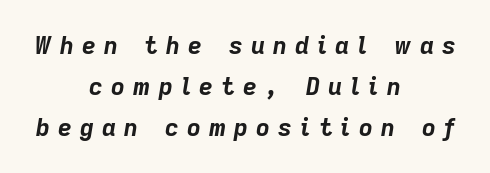
This rendering uses center alignment, leaving both contours irregular but symmetric. The font is running at its bold setting. Between one letter and the next there's a generous, obvious gap. Emphasis-style slanted type is in use. Unmarked baselines from the first word to the last. The block of text has a typical density, with ordinary space between rows.
